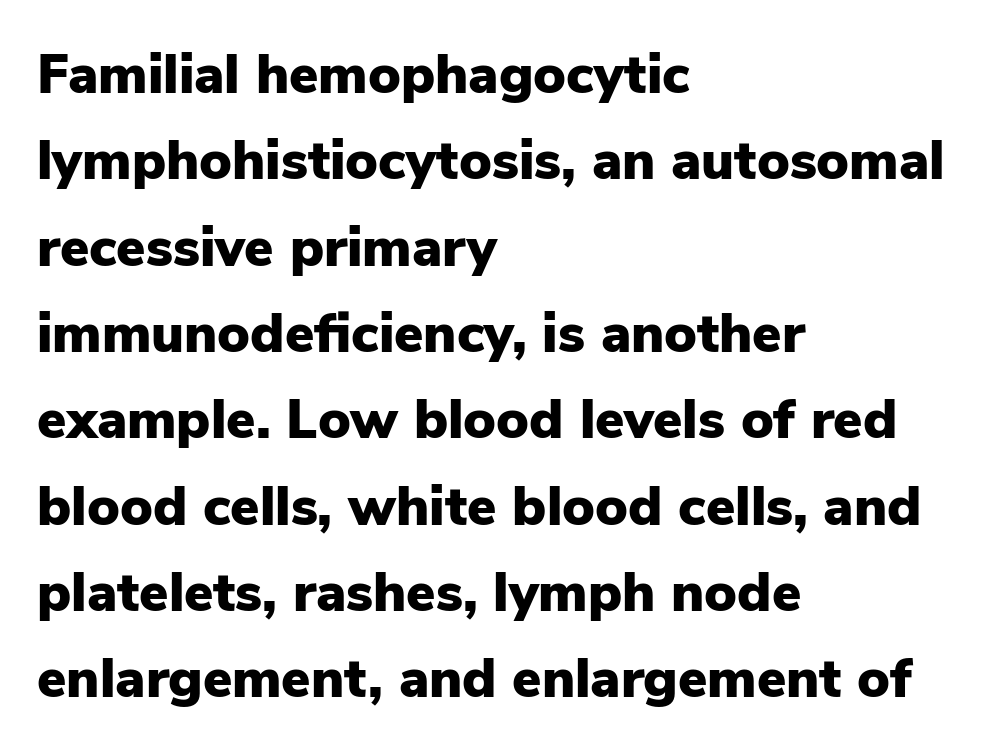
{"serif": "no", "italic": "no", "bold": "yes", "weight": "heavy", "width": "normal", "stroke_contrast": "low", "x_height": "medium", "monospaced": "no", "underline": "no", "align": "left", "line_spacing": "normal", "line_spacing_ratio": 1.57, "letter_spacing": "normal", "letter_spacing_em": 0.0, "glyph_px": 55}
